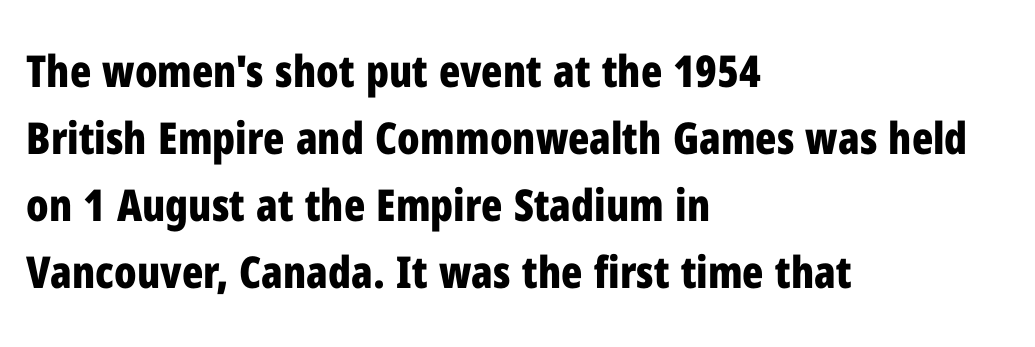
{"serif": "no", "italic": "no", "bold": "yes", "weight": "bold", "width": "condensed", "stroke_contrast": "low", "x_height": "medium", "monospaced": "no", "underline": "no", "align": "left", "line_spacing": "normal", "line_spacing_ratio": 1.52, "letter_spacing": "normal", "letter_spacing_em": 0.0, "glyph_px": 44}
